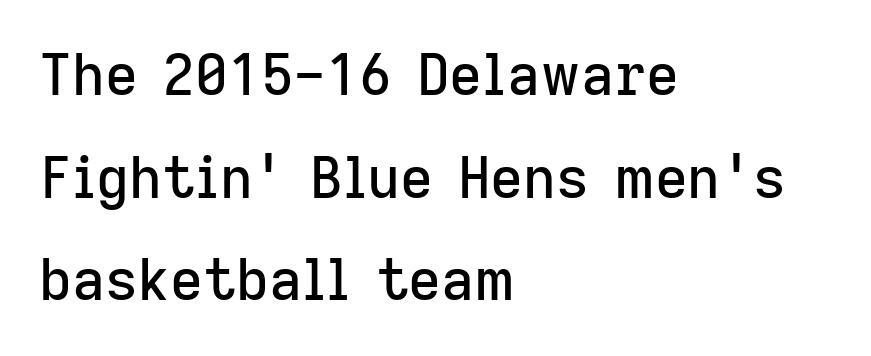
{"serif": "no", "italic": "no", "width": "normal", "stroke_contrast": "low", "x_height": "medium", "monospaced": "no", "underline": "no", "align": "left", "line_spacing_ratio": 1.8, "letter_spacing": "normal", "letter_spacing_em": 0.0, "glyph_px": 57}
